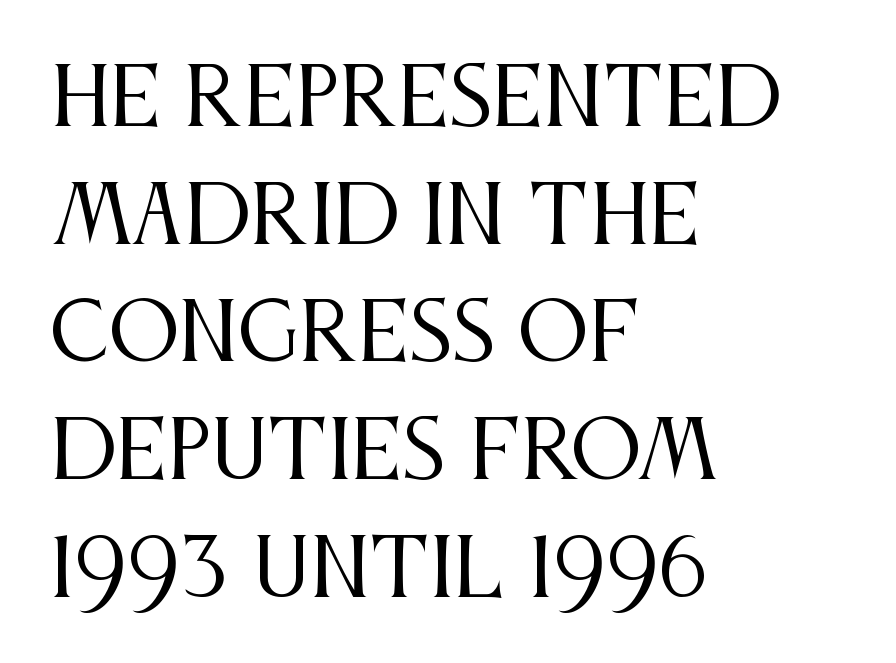
Default kerning and tracking; the words read as compact shapes. The passage is arranged the way most books set body copy — flush left. Are there feet on the stems? There are — it's a serif. On a weight scale, this lands at 450 or below. Each letter keeps its own natural width here, so spacing adapts to shape. Glance below the letters and you will spot only blank space.
